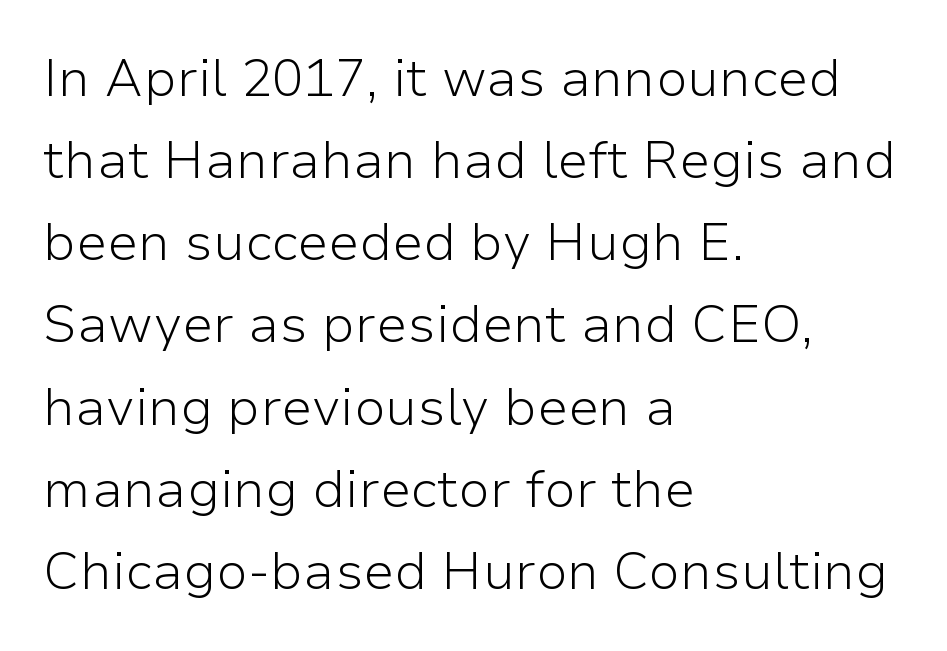
The image shows 52 px light sans-serif type, upright; set left-aligned, normal line spacing (1.58x), normal letter spacing, not underlined; low stroke contrast and a medium x-height.
